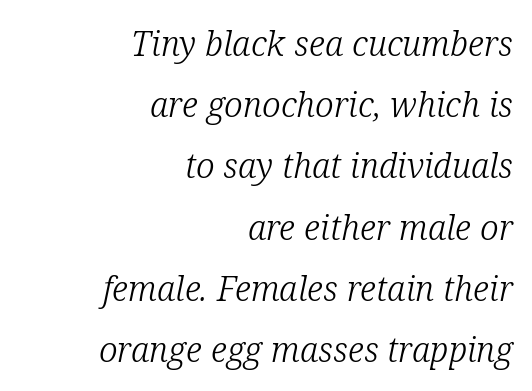
Do the characters align in a grid? No, the font is proportional. Plain, unruled lines of type. Weight class: somewhere from thin through regular. The glyphs in this specimen are seriffed. The setting favours the right margin, as signatures and pull-quotes sometimes do. These lines were composed using italics.
